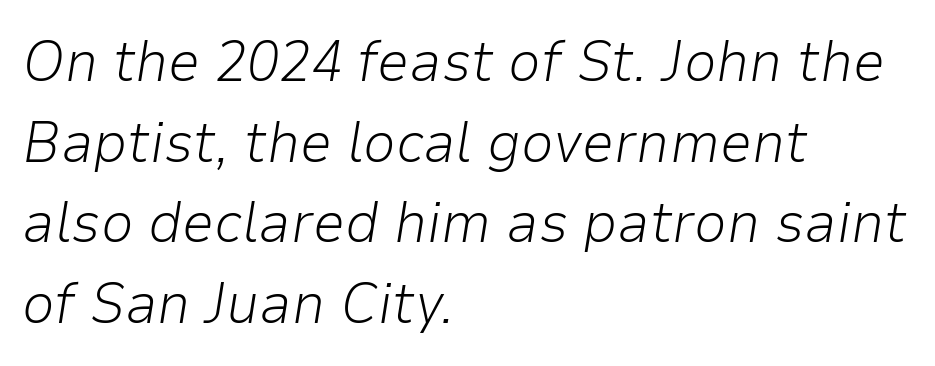
The image shows 58 px light type, italic (leaning right); set left-aligned, normal line spacing (1.39x), normal letter spacing, not underlined; low stroke contrast and a medium x-height.
